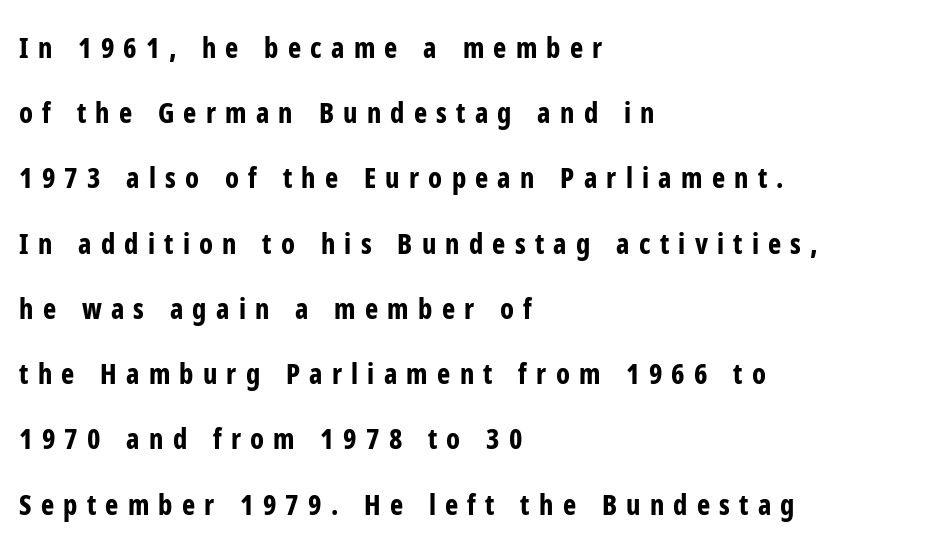
The image shows 28 px bold, condensed sans-serif type, upright; set left-aligned, loose line spacing (2.33x), unusually wide letter spacing (+0.33 em), not underlined; low stroke contrast and a medium x-height.
